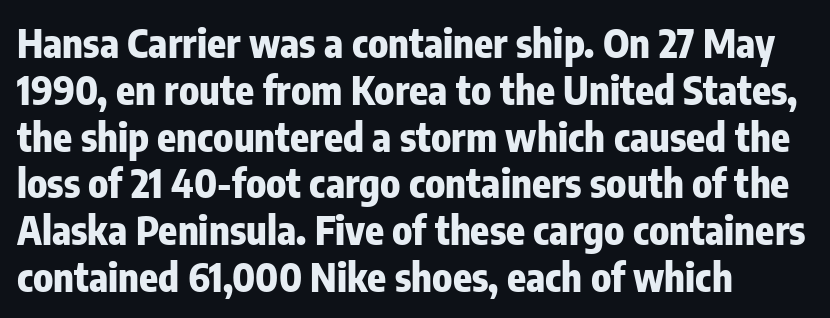
{"serif": "no", "italic": "no", "bold": "yes", "weight": "heavy", "width": "condensed", "stroke_contrast": "low", "x_height": "medium", "monospaced": "no", "underline": "no", "align": "left", "line_spacing_ratio": 1.2, "letter_spacing": "normal", "letter_spacing_em": 0.0, "glyph_px": 39}
